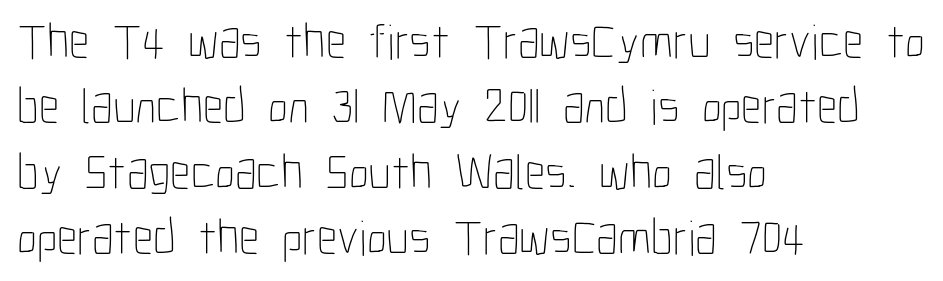
The image shows 50 px thin, condensed type, upright; set left-aligned, normal line spacing (1.31x), normal letter spacing, not underlined; low stroke contrast and a medium x-height.
